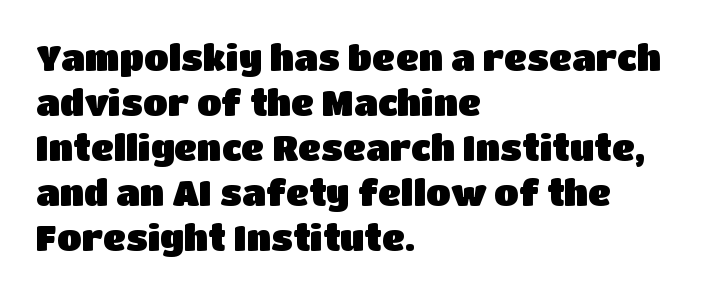
{"serif": "no", "italic": "no", "width": "normal", "stroke_contrast": "low", "x_height": "large", "monospaced": "no", "underline": "no", "align": "left", "line_spacing": "normal", "line_spacing_ratio": 1.25, "letter_spacing": "normal", "letter_spacing_em": 0.0, "glyph_px": 36}
